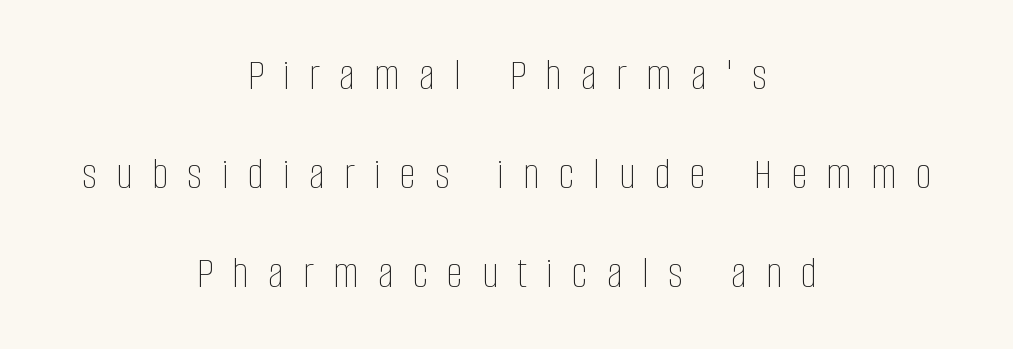
{"italic": "no", "bold": "no", "weight": "thin", "width": "condensed", "stroke_contrast": "low", "x_height": "large", "monospaced": "no", "underline": "no", "align": "center", "line_spacing": "loose", "line_spacing_ratio": 2.2, "letter_spacing": "wide", "letter_spacing_em": 0.43, "glyph_px": 45}
